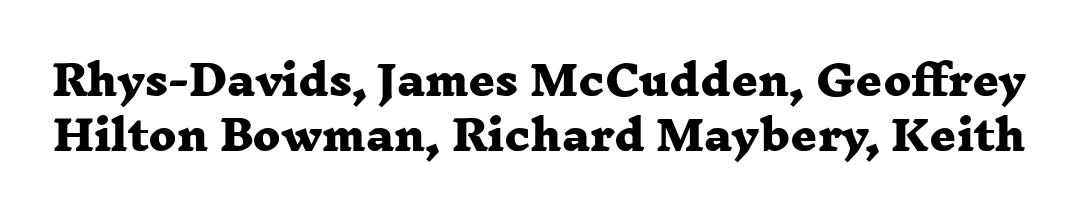
The image shows 41 px heavy, wide serif type; set normal line spacing (1.33x), normal letter spacing, not underlined; low stroke contrast and a medium x-height.
